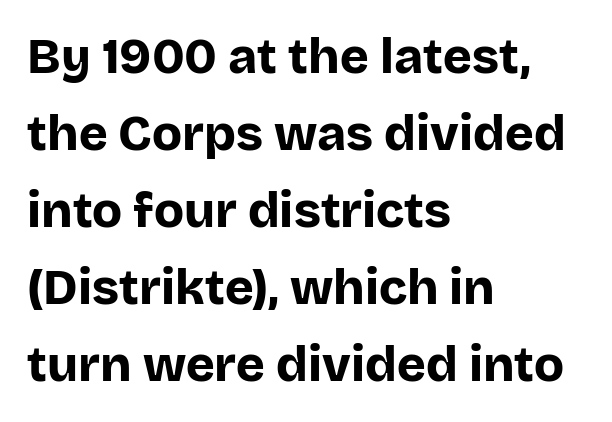
The image shows 49 px bold sans-serif type, upright; set left-aligned, normal line spacing (1.57x), normal letter spacing, not underlined; low stroke contrast and a large x-height.
